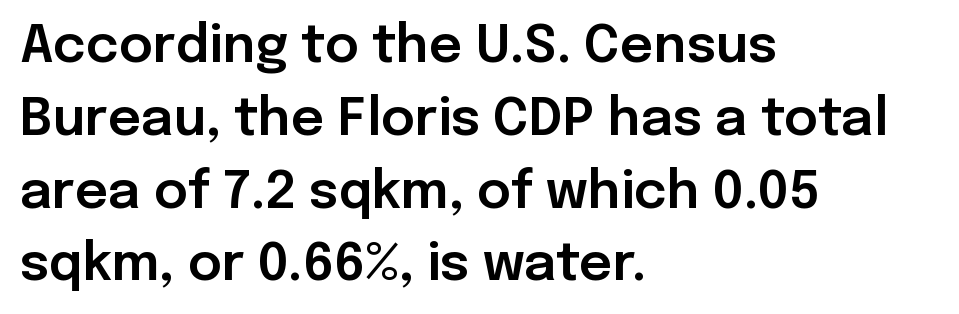
The image shows 52 px sans-serif type, upright; set left-aligned, normal line spacing (1.4x), normal letter spacing, not underlined; low stroke contrast and a medium x-height.
